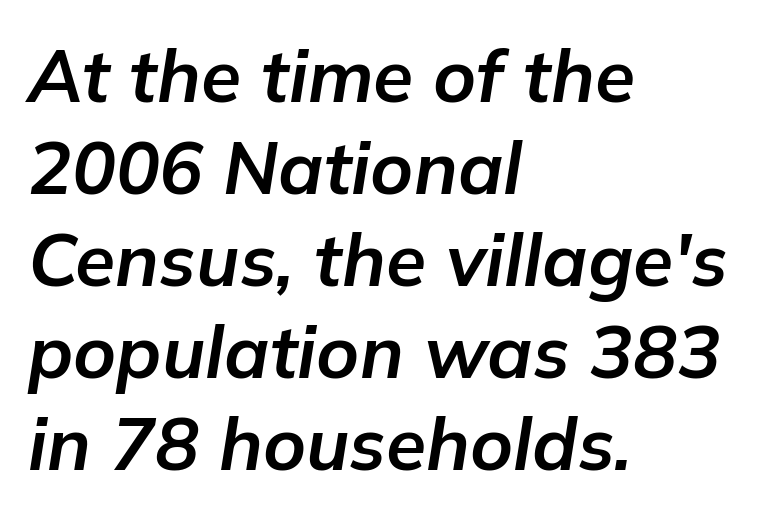
{"italic": "yes", "lean": "right", "slant_degrees": 9, "bold": "yes", "weight": "bold", "width": "normal", "stroke_contrast": "low", "x_height": "medium", "monospaced": "no", "underline": "no", "align": "left", "line_spacing": "normal", "line_spacing_ratio": 1.26, "letter_spacing": "normal", "letter_spacing_em": 0.0, "glyph_px": 73}
